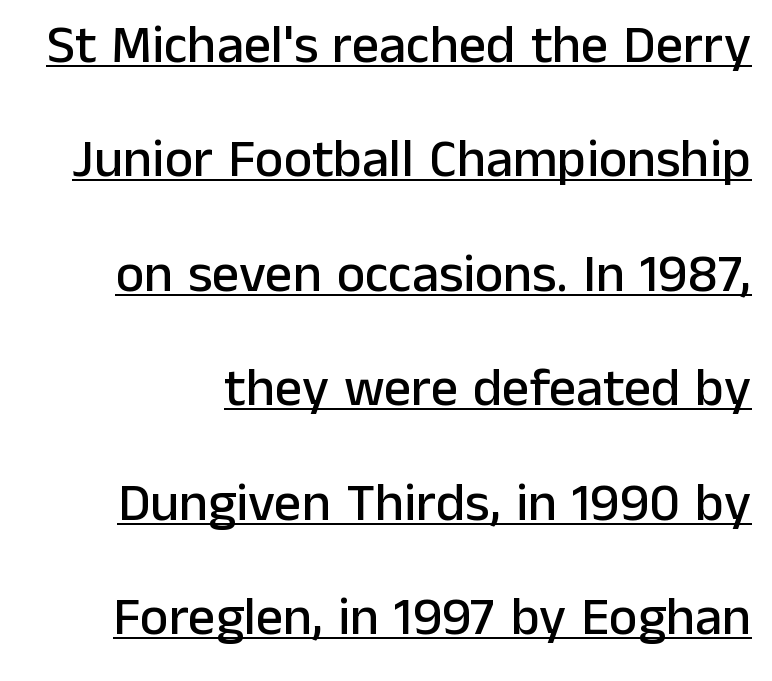
The image shows 54 px sans-serif type, upright; set loose line spacing (2.12x), normal letter spacing, underlined; low stroke contrast and a medium x-height.
